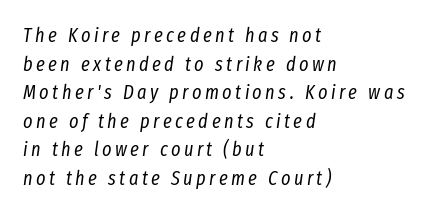
The image shows 20 px text type, italic (leaning right); set left-aligned, normal line spacing (1.43x), not underlined.
